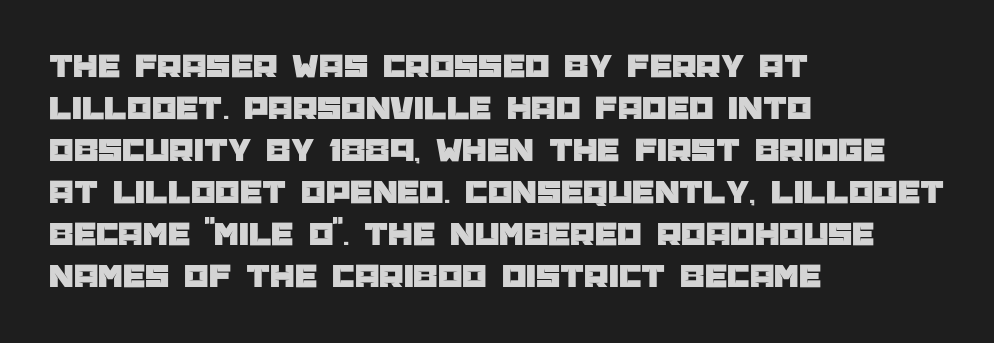
Q: Is the text italic (slanted)? A: No, it is upright.
Q: Is the typeface a serif or a sans-serif typeface? A: Sans-serif.
Q: Is the text underlined? A: No.
Q: How is the paragraph aligned? A: Left-aligned.
Q: Is the spacing between letters normal or unusually wide? A: Normal.
Q: Width (condensed, normal, or wide)? A: Normal.
Q: Stroke contrast? A: Low.
Q: x-height? A: Large.
Q: Monospaced? A: No.
